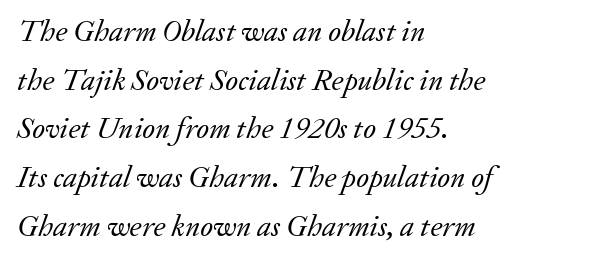
The image shows 31 px regular-weight serif type, italic (leaning right); set left-aligned, normal line spacing (1.57x), normal letter spacing, not underlined; low stroke contrast and a small x-height.
